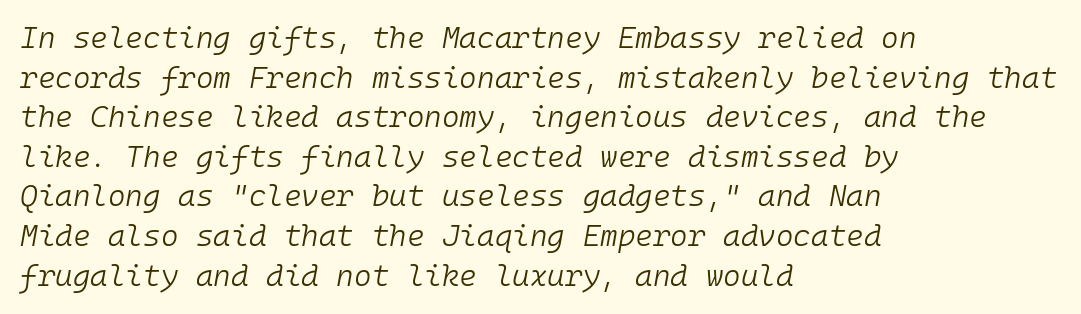
Is the block centered? No — it sits flush against the left margin. Honestly, the letter spacing is just normal — you wouldn't notice it. Nobody drew a line under any word here. Rendered with sloped, italic letterforms. Think of a typewriter: that constant character pitch is what you see here.
